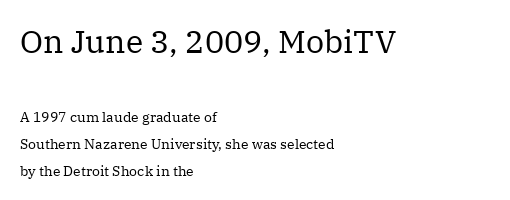
{"serif": "yes", "italic": "no", "bold": "no", "weight": "regular", "width": "normal", "stroke_contrast": "medium", "x_height": "medium", "monospaced": "no", "underline": "no", "align": "left", "line_spacing": "loose", "line_spacing_ratio": 1.92, "letter_spacing": "normal", "letter_spacing_em": 0.0, "larger_block": "first", "size_ratio": 2.29, "glyph_px": 32}
